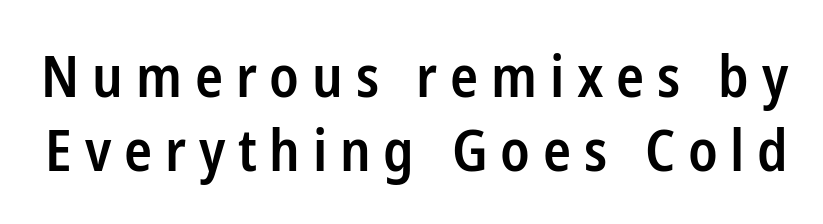
{"serif": "no", "italic": "no", "bold": "semi", "weight": "semibold", "width": "condensed", "stroke_contrast": "low", "x_height": "medium", "monospaced": "no", "underline": "no", "line_spacing": "normal", "line_spacing_ratio": 1.28, "letter_spacing": "wide", "letter_spacing_em": 0.22, "glyph_px": 58}
